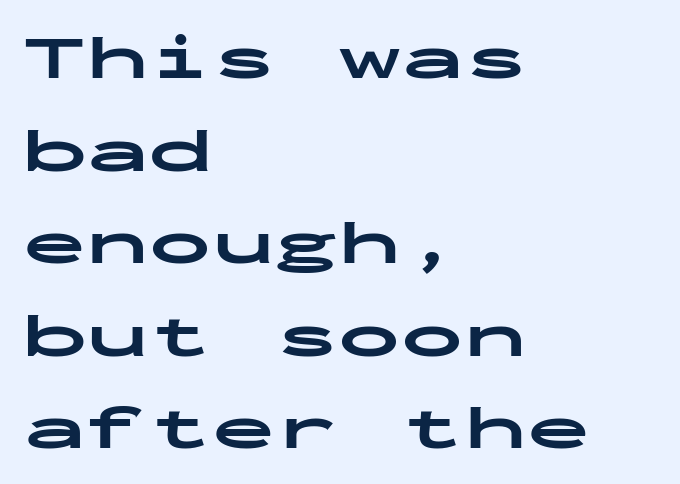
The image shows 63 px bold, wide sans-serif type, upright, monospaced; set left-aligned, normal line spacing (1.47x), normal letter spacing, not underlined; low stroke contrast and a medium x-height.
